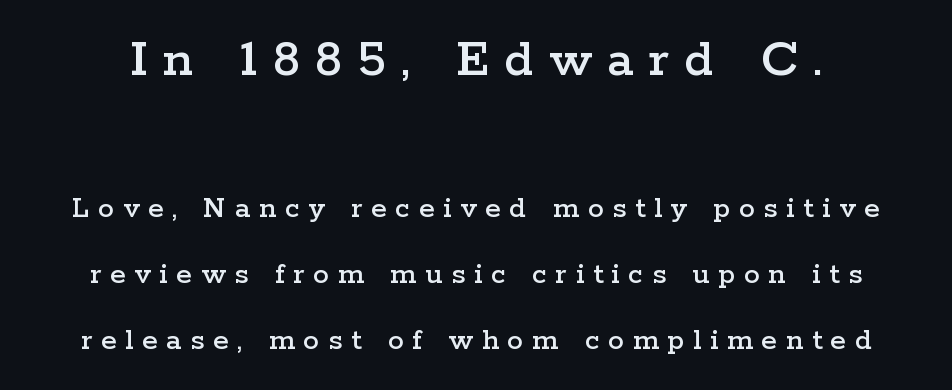
The image shows 56 px wide serif type, upright; set loose line spacing (2.07x), unusually wide letter spacing (+0.27 em), not underlined; the first (top) block is 1.75x larger; low stroke contrast and a medium x-height.
